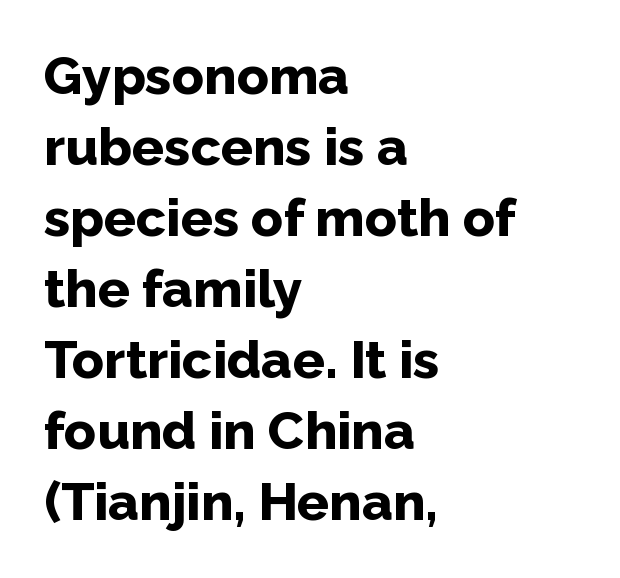
Q: Is the text bold? A: Yes.
Q: Is the text italic (slanted)? A: No, it is upright.
Q: Is the typeface a serif or a sans-serif typeface? A: Sans-serif.
Q: Is the text underlined? A: No.
Q: How is the paragraph aligned? A: Left-aligned.
Q: Is the spacing between letters normal or unusually wide? A: Normal.
Q: Is the spacing between lines tight, normal or loose? A: Normal.
Q: Width (condensed, normal, or wide)? A: Normal.
Q: Stroke contrast? A: Low.
Q: x-height? A: Medium.
Q: Monospaced? A: No.
